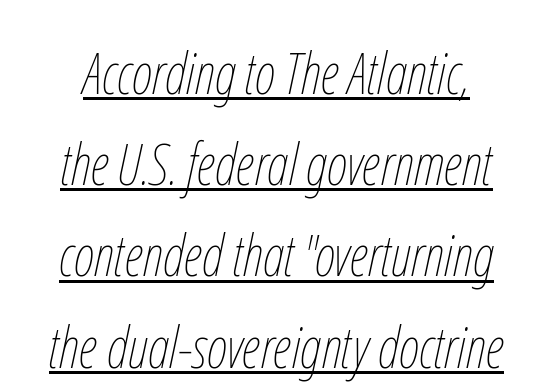
Q: Is the text bold? A: No.
Q: Is the text italic (slanted)? A: Yes, it leans right by about 12 degrees.
Q: Is the text underlined? A: Yes.
Q: Is the spacing between letters normal or unusually wide? A: Normal.
Q: Is the spacing between lines tight, normal or loose? A: Normal.
Q: Width (condensed, normal, or wide)? A: Condensed.
Q: Stroke contrast? A: Low.
Q: x-height? A: Medium.
Q: Monospaced? A: No.
